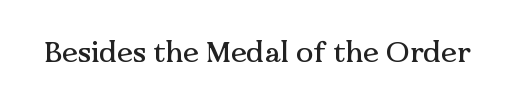
Q: Is the text italic (slanted)? A: No, it is upright.
Q: Is the typeface a serif or a sans-serif typeface? A: Serif.
Q: Is the text underlined? A: No.
Q: Is the spacing between letters normal or unusually wide? A: Normal.
Q: Width (condensed, normal, or wide)? A: Normal.
Q: Stroke contrast? A: Medium.
Q: x-height? A: Medium.
Q: Monospaced? A: No.
